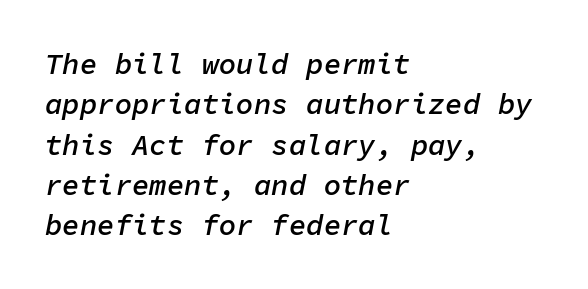
{"italic": "yes", "lean": "right", "slant_degrees": 11, "bold": "semi", "weight": "semibold", "width": "normal", "stroke_contrast": "low", "x_height": "medium", "monospaced": "yes", "underline": "no", "align": "left", "line_spacing": "normal", "line_spacing_ratio": 1.39, "letter_spacing": "normal", "letter_spacing_em": 0.0, "glyph_px": 29}
